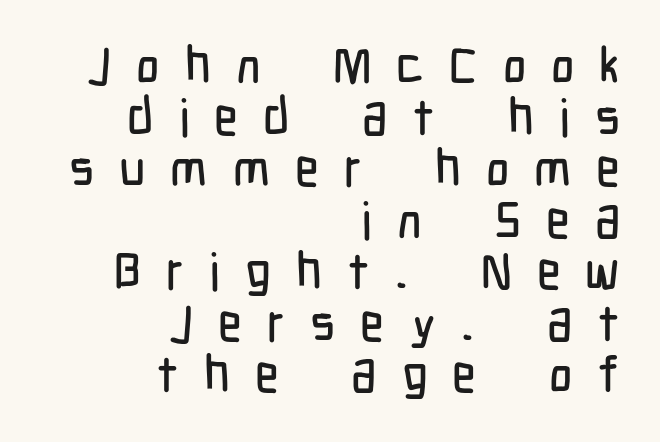
Q: Is the text italic (slanted)? A: No, it is upright.
Q: Is the typeface a serif or a sans-serif typeface? A: Sans-serif.
Q: Is the text underlined? A: No.
Q: How is the paragraph aligned? A: Right-aligned.
Q: Is the spacing between letters normal or unusually wide? A: Unusually wide.
Q: Is the spacing between lines tight, normal or loose? A: Tight.
Q: Width (condensed, normal, or wide)? A: Condensed.
Q: Stroke contrast? A: Low.
Q: x-height? A: Medium.
Q: Monospaced? A: No.
